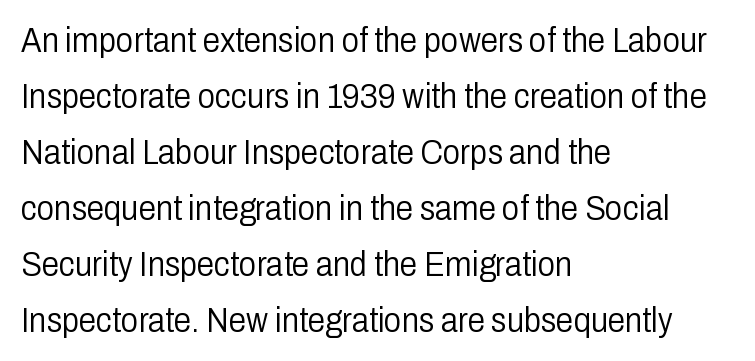
The image shows 35 px light, condensed sans-serif type, upright; set left-aligned, normal line spacing (1.6x), normal letter spacing, not underlined; low stroke contrast and a medium x-height.
